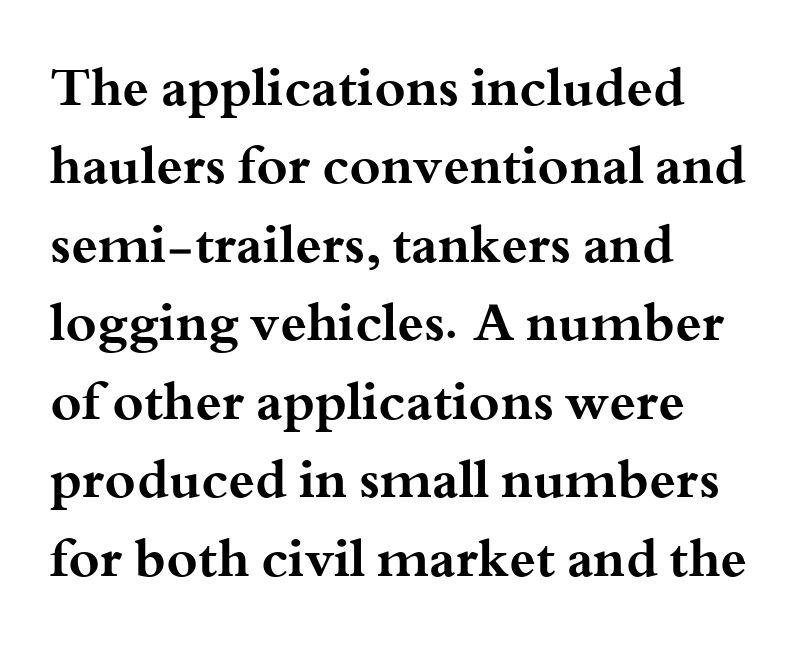
Letters rest on an invisible, unmarked baseline. How would I describe the line gaps? Plain and ordinary. You'd pick this weight for a headline — it's a proper bold. Every character sits straight up, as roman type does.
